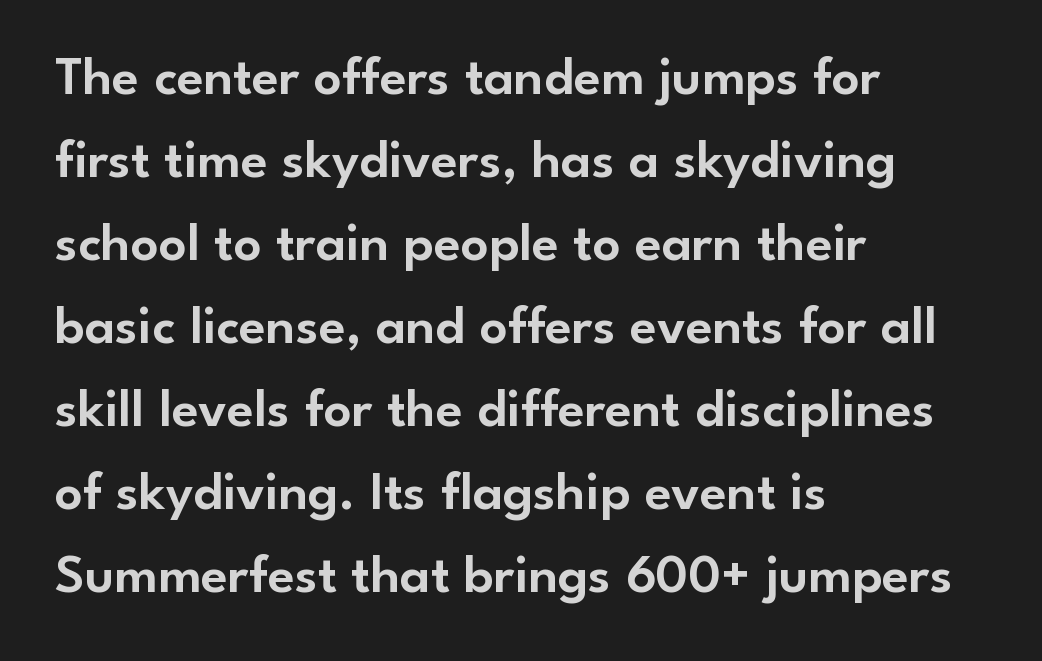
{"serif": "no", "italic": "no", "width": "normal", "stroke_contrast": "low", "x_height": "small", "monospaced": "no", "underline": "no", "align": "left", "line_spacing": "normal", "line_spacing_ratio": 1.51, "letter_spacing": "normal", "letter_spacing_em": 0.0, "glyph_px": 55}
